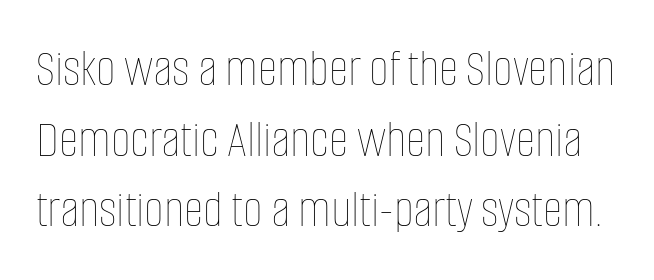
The space directly below the letters is spotless. You could not count columns in this text — the font is proportionally spaced. Successive baselines arrive at the customary interval. Vertical stems look standard width or narrower in stroke. The gaps between neighbouring characters are ordinary and unremarkable.
